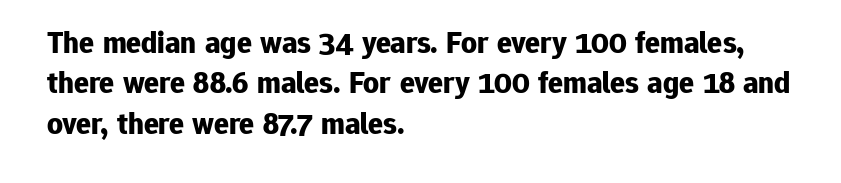
The image shows 31 px bold sans-serif type, upright; set left-aligned, normal line spacing (1.3x), normal letter spacing, not underlined; low stroke contrast and a medium x-height.
